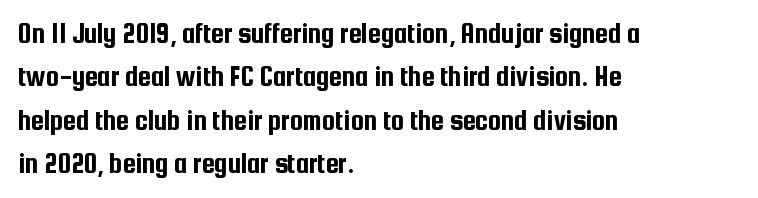
Q: Is the text italic (slanted)? A: No, it is upright.
Q: Is the typeface a serif or a sans-serif typeface? A: Sans-serif.
Q: Is the text underlined? A: No.
Q: How is the paragraph aligned? A: Left-aligned.
Q: Is the spacing between letters normal or unusually wide? A: Normal.
Q: Is the spacing between lines tight, normal or loose? A: Normal.
Q: Width (condensed, normal, or wide)? A: Condensed.
Q: Stroke contrast? A: Low.
Q: x-height? A: Medium.
Q: Monospaced? A: No.
